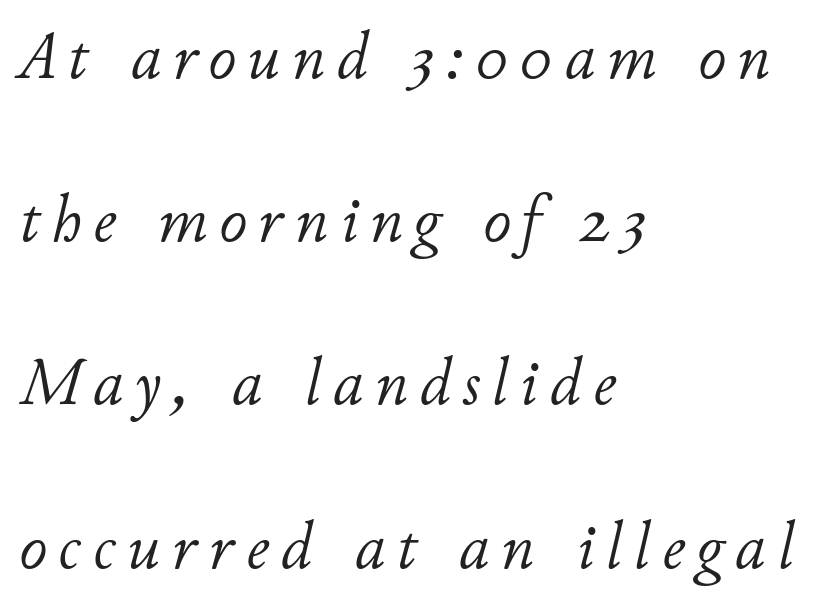
Typeset ragged right — the left edge is the straight one. Unbolded letterforms with no extra heft. The foot of each line stays bare and open. Style check: oblique. Interline gaps are noticeably wide in this sample. Do the characters align in a grid? No, the font is proportional.
